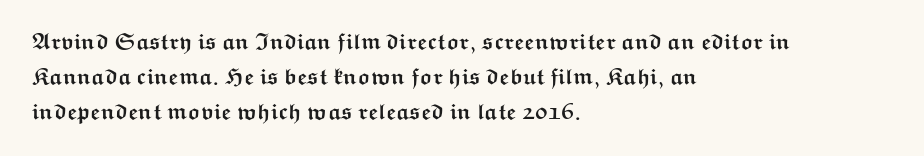
Q: Is the text bold? A: Yes.
Q: Is the text italic (slanted)? A: No, it is upright.
Q: Is the text underlined? A: No.
Q: How is the paragraph aligned? A: Left-aligned.
Q: Is the spacing between letters normal or unusually wide? A: Normal.
Q: Is the spacing between lines tight, normal or loose? A: Normal.
